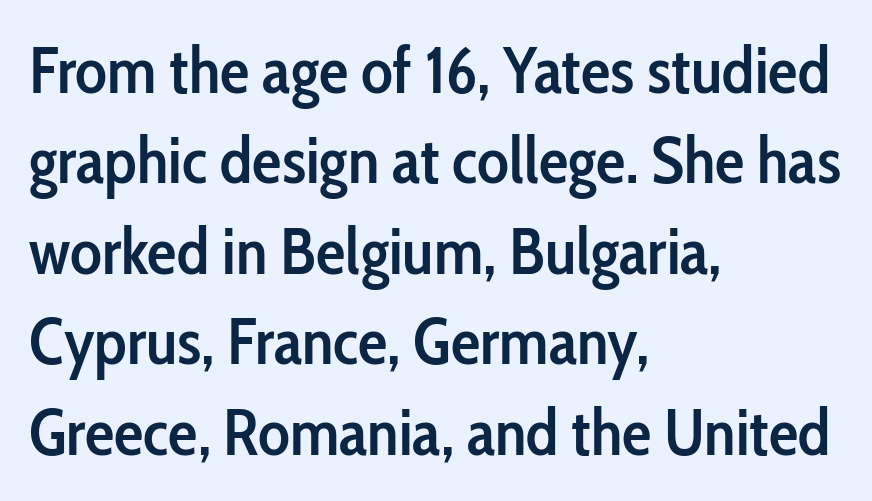
The lettering holds an erect, upright posture throughout. Rule under the text: the space is simply empty. The tracking reads as untouched default to a designer's eye. Typographic density is moderately raised because the face is semibold. Quick note: interline space is typical. The characters display no serif detailing; their extremities are plain.
